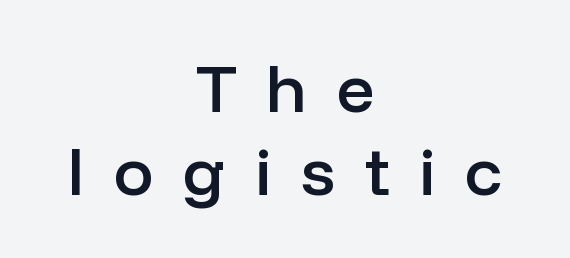
The image shows 67 px semibold sans-serif type, upright; set centered, line spacing 1.24x, unusually wide letter spacing (+0.44 em), not underlined; low stroke contrast and a medium x-height.
